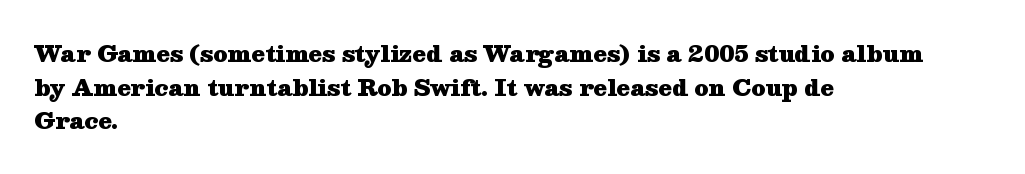
The image shows 22 px bold type, upright; set left-aligned, normal line spacing (1.53x), normal letter spacing, not underlined.
